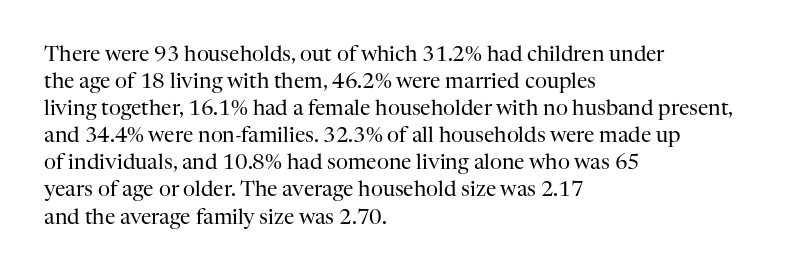
{"italic": "no", "bold": "no", "underline": "no", "align": "left", "line_spacing": "normal", "line_spacing_ratio": 1.29, "letter_spacing": "normal", "letter_spacing_em": 0.0, "glyph_px": 21}
